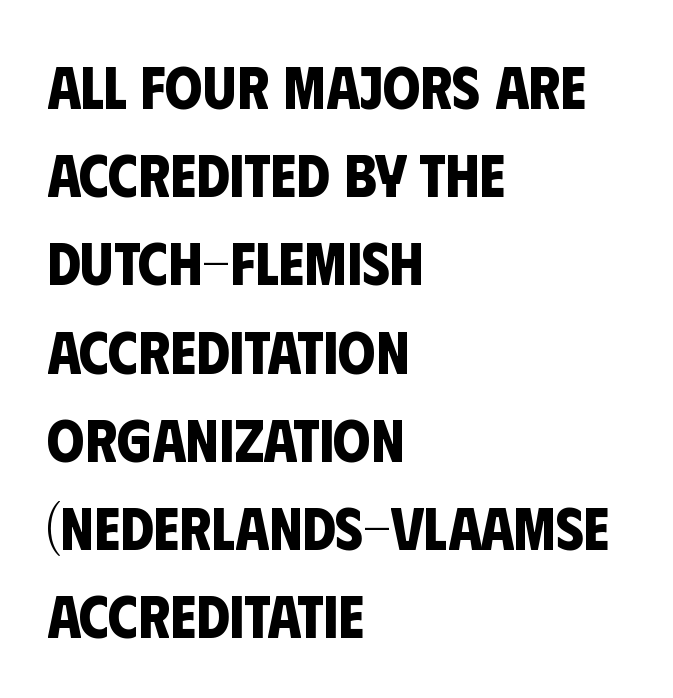
The image shows 60 px bold, condensed sans-serif type; set left-aligned, normal line spacing (1.47x), normal letter spacing, not underlined; low stroke contrast and a large x-height.
